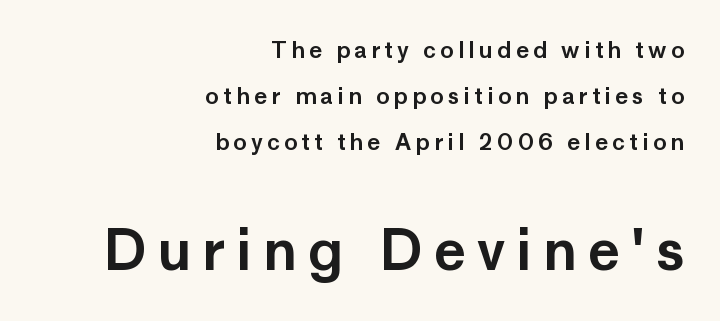
{"serif": "no", "italic": "no", "width": "normal", "stroke_contrast": "low", "x_height": "medium", "monospaced": "no", "underline": "no", "align": "right", "line_spacing": "loose", "line_spacing_ratio": 2.08, "letter_spacing": "wide", "letter_spacing_em": 0.2, "larger_block": "second", "size_ratio": 2.5, "glyph_px": 55}
